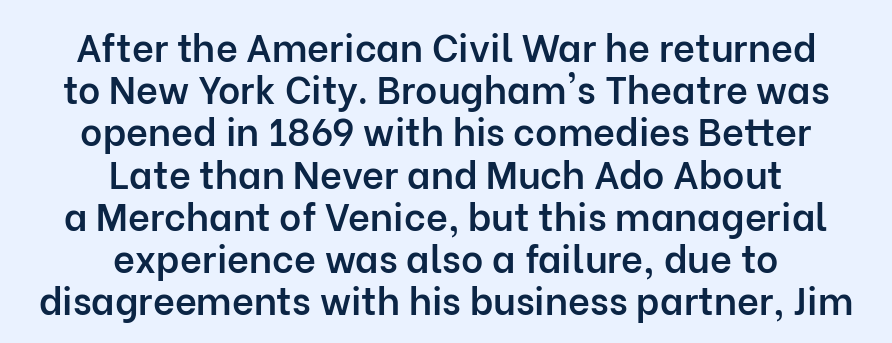
{"serif": "no", "italic": "no", "bold": "semi", "weight": "semibold", "width": "normal", "stroke_contrast": "low", "x_height": "medium", "monospaced": "no", "underline": "no", "align": "center", "line_spacing": "tight", "line_spacing_ratio": 1.11, "letter_spacing": "normal", "letter_spacing_em": 0.0, "glyph_px": 38}
